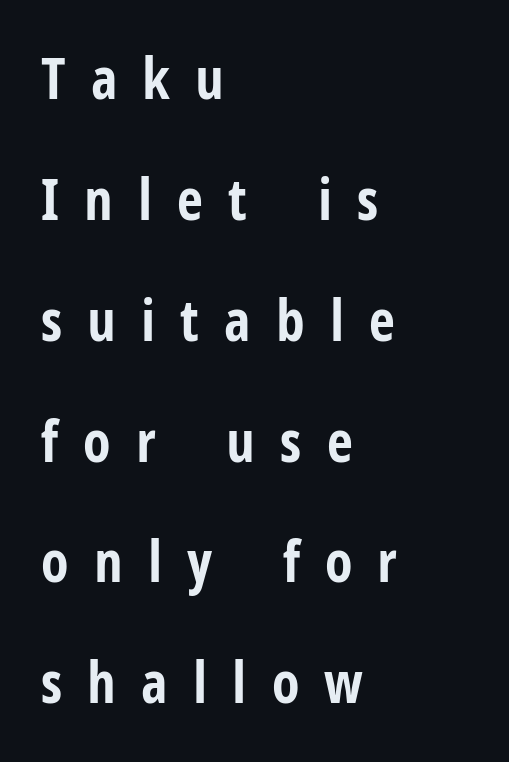
Q: Is the text bold? A: Yes.
Q: Is the text italic (slanted)? A: No, it is upright.
Q: Is the typeface a serif or a sans-serif typeface? A: Sans-serif.
Q: Is the text underlined? A: No.
Q: How is the paragraph aligned? A: Left-aligned.
Q: Is the spacing between letters normal or unusually wide? A: Unusually wide.
Q: Is the spacing between lines tight, normal or loose? A: Loose.
Q: Width (condensed, normal, or wide)? A: Condensed.
Q: Stroke contrast? A: Low.
Q: x-height? A: Medium.
Q: Monospaced? A: No.
